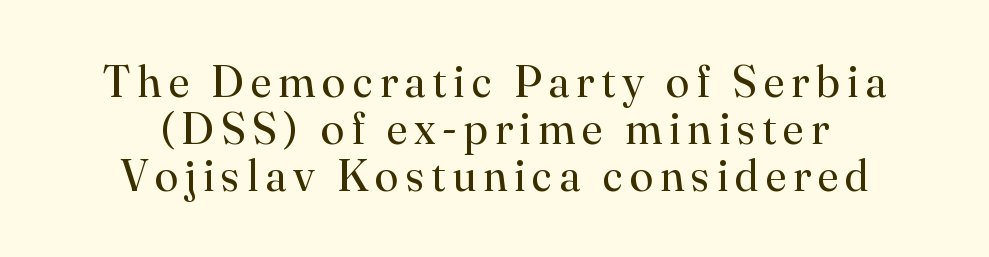
The space directly below the letters is spotless. The face used here is proportionally spaced, like ordinary book or web type. Stem width sits at or under what a default text font uses. Observe the serifs anchoring each vertical stroke in this sample. Honestly, the rows look squashed on top of each other. Nope, not italic — everything's standing straight.
